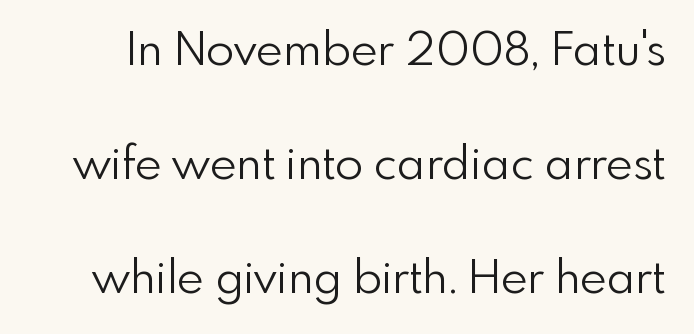
The image shows 46 px light sans-serif type, upright; set loose line spacing (2.48x), normal letter spacing, not underlined; a small x-height.
